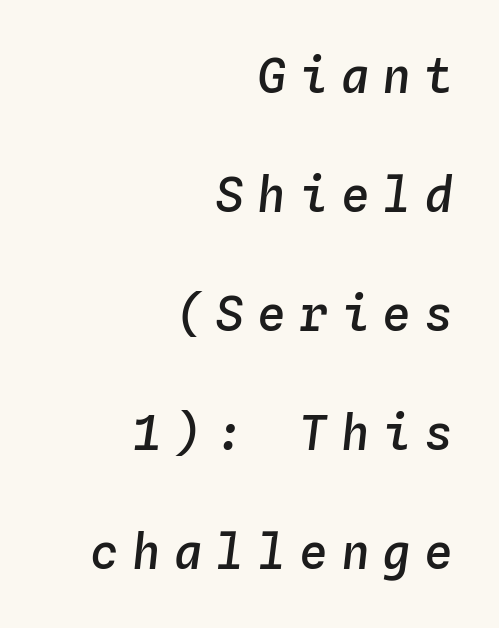
The image shows 48 px semibold type, italic (leaning right), monospaced; set right-aligned, loose line spacing (2.48x), unusually wide letter spacing (+0.27 em), not underlined; low stroke contrast and a medium x-height.
